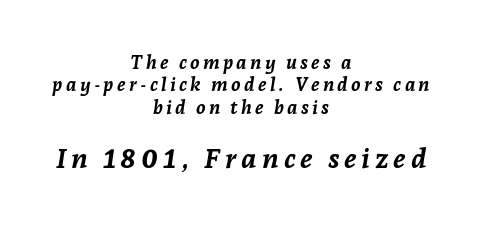
The image shows 28 px semibold type, italic (leaning right); set centered, line spacing 1.18x, not underlined; the second (bottom) block is 1.47x larger; low stroke contrast and a medium x-height.
